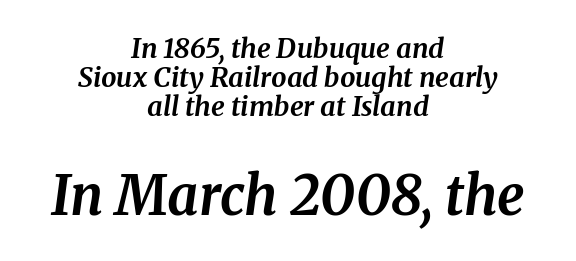
{"serif": "yes", "italic": "yes", "lean": "right", "slant_degrees": 8, "bold": "yes", "weight": "bold", "width": "normal", "stroke_contrast": "medium", "x_height": "medium", "monospaced": "no", "underline": "no", "align": "center", "line_spacing": "tight", "line_spacing_ratio": 1.07, "letter_spacing": "normal", "letter_spacing_em": 0.0, "larger_block": "second", "size_ratio": 2.0, "glyph_px": 54}
